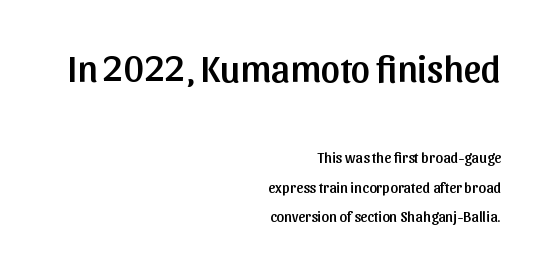
Students, observe: this is what heavily led, spacious text looks like. The designer went with a sans here, leaving each stem footless. Note the varied advance widths — an 'i' is clearly narrower than an 'm'. Typeset ragged left — the right edge is the straight one.
